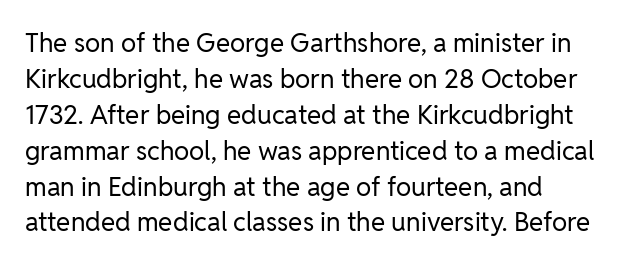
Summary of weight: not heavy and not bold. Just letters on the line, the space beneath them empty. Default kerning and tracking; the words read as compact shapes. Notice how descenders clear the ascenders below comfortably — that's standard leading. The typography opts for an upright posture over an oblique one.
